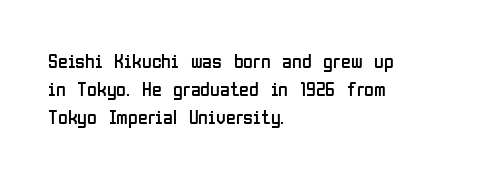
Q: Is the text bold? A: No.
Q: Is the text italic (slanted)? A: No, it is upright.
Q: Is the text underlined? A: No.
Q: How is the paragraph aligned? A: Left-aligned.
Q: Is the spacing between letters normal or unusually wide? A: Normal.
Q: Is the spacing between lines tight, normal or loose? A: Normal.
